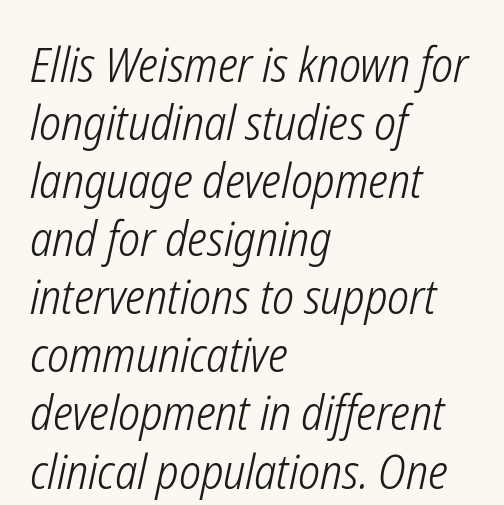
Slant detected: the letters are inclined. Is the letter spacing exaggerated? No — it looks like the ordinary default. The font is comparable to plain body text, perhaps lighter. Bare-footed words on every line.
